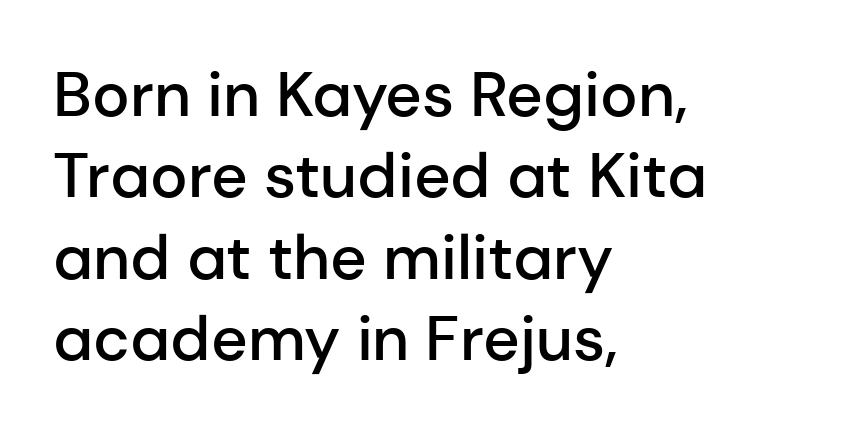
Compared with typical paragraphs, the rows here are spaced about the same. To sum up the face: it is a sans, with no serifs. These lines were composed using upright roman letters. Is the block centered? No — it sits flush against the left margin. The letterforms sit shoulder to shoulder at normal distance.
